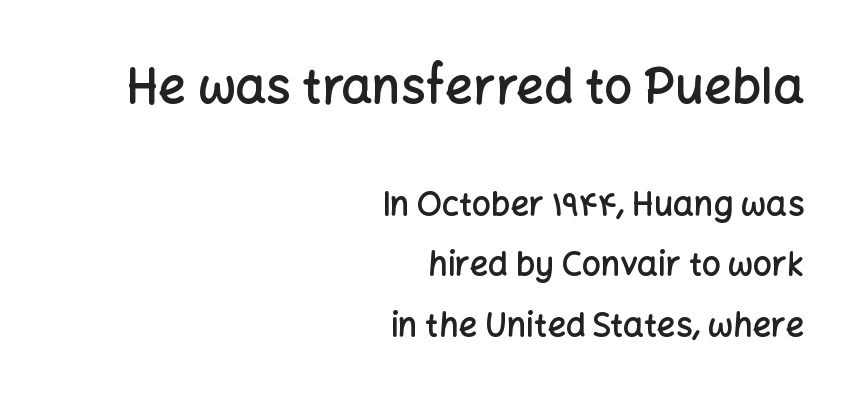
You get the large type first, then a drop to smaller type. This rendering features lettering with no underline. Short and long lines alike share a common ending point at right. Font category for this specimen: sans-serif. Vertical strokes here are truly vertical. Set as a demibold, roughly 600 on the weight scale.
